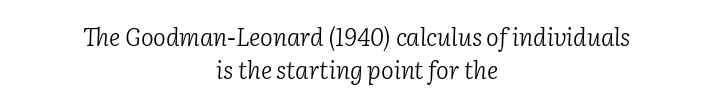
Q: Is the text bold? A: No.
Q: Is the text italic (slanted)? A: Yes, it leans right by about 2 degrees.
Q: Is the text underlined? A: No.
Q: How is the paragraph aligned? A: Centered.
Q: Is the spacing between letters normal or unusually wide? A: Normal.
Q: Is the spacing between lines tight, normal or loose? A: Normal.
